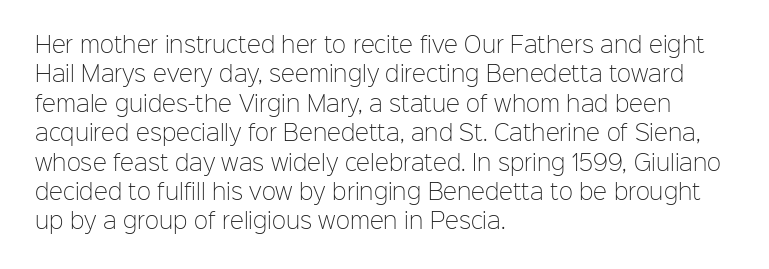
{"italic": "no", "bold": "no", "underline": "no", "align": "left", "line_spacing": "normal", "line_spacing_ratio": 1.4, "letter_spacing": "normal", "letter_spacing_em": 0.0, "glyph_px": 21}
